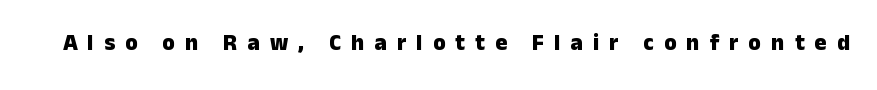
The image shows 23 px bold type, upright; set unusually wide letter spacing (+0.44 em), not underlined.
